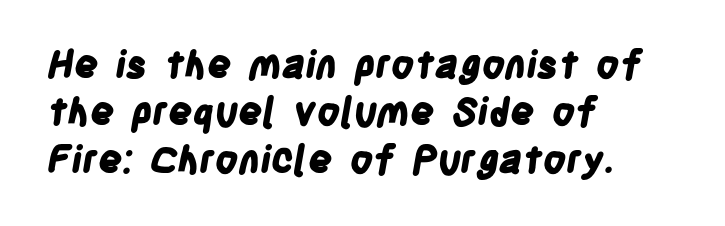
{"serif": "no", "bold": "yes", "weight": "bold", "width": "condensed", "stroke_contrast": "low", "x_height": "large", "monospaced": "no", "underline": "no", "align": "left", "line_spacing": "normal", "line_spacing_ratio": 1.25, "letter_spacing": "normal", "letter_spacing_em": 0.0, "glyph_px": 38}
